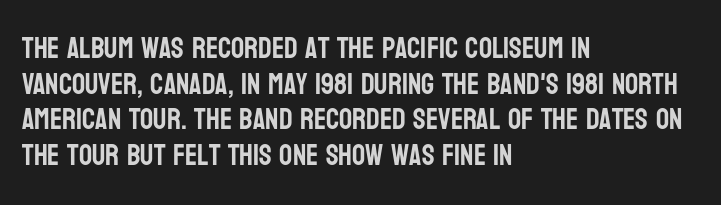
{"serif": "no", "italic": "no", "width": "condensed", "stroke_contrast": "low", "x_height": "large", "monospaced": "no", "underline": "no", "align": "left", "line_spacing_ratio": 1.23, "letter_spacing": "normal", "letter_spacing_em": 0.0, "glyph_px": 29}
